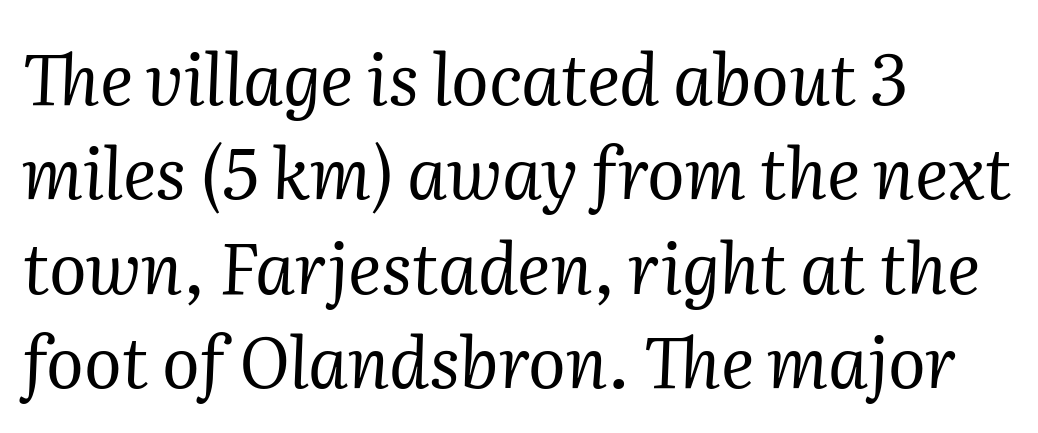
Compared with typical body copy, the letter spacing here is the same. Every character sits at an angle, as italics do. Every row of glyphs begins at an identical x-position on the left. Plain, unruled lines of type. Is there much room between lines? A standard amount, neither cramped nor airy. What kind of face is this? One with serifs.
